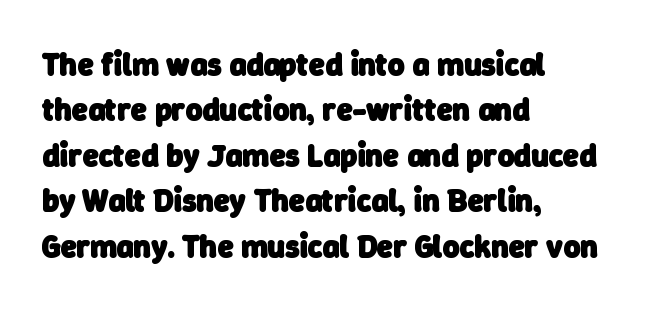
{"serif": "no", "bold": "yes", "weight": "heavy", "width": "normal", "stroke_contrast": "low", "x_height": "medium", "monospaced": "no", "underline": "no", "align": "left", "line_spacing": "normal", "line_spacing_ratio": 1.42, "letter_spacing": "normal", "letter_spacing_em": 0.0, "glyph_px": 32}
